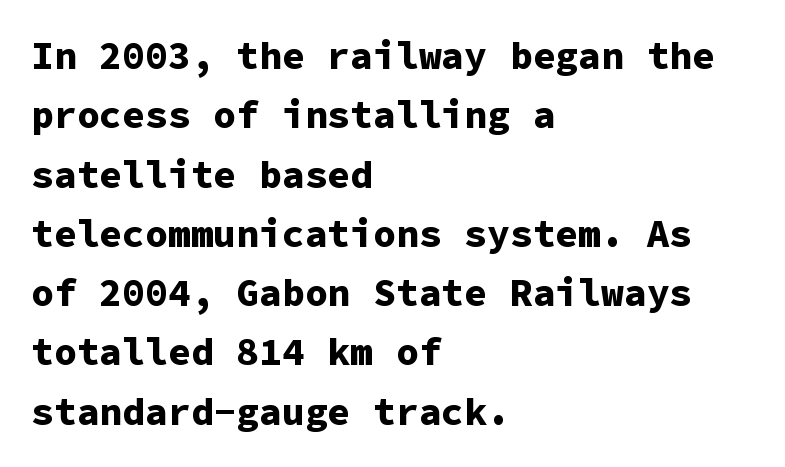
{"serif": "no", "italic": "no", "bold": "yes", "weight": "bold", "width": "normal", "stroke_contrast": "low", "x_height": "medium", "monospaced": "yes", "underline": "no", "align": "left", "line_spacing": "normal", "line_spacing_ratio": 1.56, "letter_spacing": "normal", "letter_spacing_em": 0.0, "glyph_px": 38}
